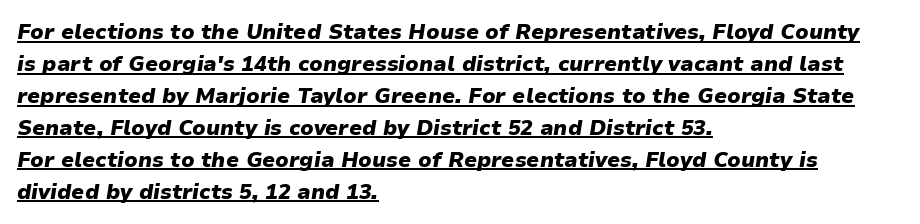
Q: Is the text bold? A: Yes.
Q: Is the text italic (slanted)? A: Yes, it leans right by about 9 degrees.
Q: Is the text underlined? A: Yes.
Q: How is the paragraph aligned? A: Left-aligned.
Q: Is the spacing between letters normal or unusually wide? A: Normal.
Q: Is the spacing between lines tight, normal or loose? A: Normal.
